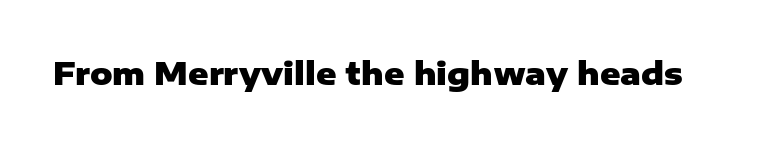
Q: Is the text bold? A: Yes.
Q: Is the text italic (slanted)? A: No, it is upright.
Q: Is the typeface a serif or a sans-serif typeface? A: Sans-serif.
Q: Is the text underlined? A: No.
Q: Is the spacing between letters normal or unusually wide? A: Normal.
Q: Width (condensed, normal, or wide)? A: Normal.
Q: Stroke contrast? A: Low.
Q: x-height? A: Medium.
Q: Monospaced? A: No.
